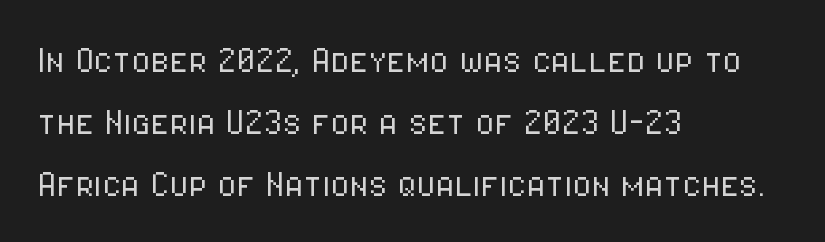
{"serif": "no", "italic": "no", "bold": "no", "weight": "light", "width": "condensed", "stroke_contrast": "low", "x_height": "medium", "monospaced": "no", "underline": "no", "align": "left", "line_spacing": "normal", "line_spacing_ratio": 1.44, "letter_spacing": "normal", "letter_spacing_em": 0.0, "glyph_px": 43}
